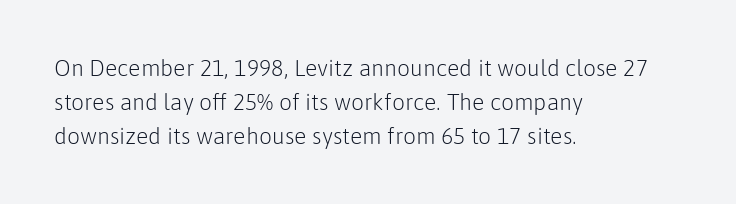
The type sits square on the baseline with zero lean. Stem width sits at or under what a default text font uses. Horizontally, the lines are justified to the leading edge only. This sample keeps an unexceptional amount of space between lines. The space beneath each line is pristine and unruled. There is no visible air inserted between adjacent glyphs.
